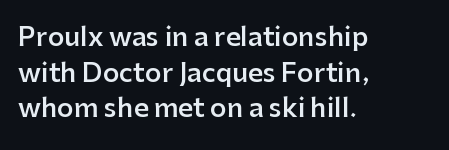
Q: Is the text bold? A: Semi-bold.
Q: Is the text italic (slanted)? A: No, it is upright.
Q: Is the text underlined? A: No.
Q: How is the paragraph aligned? A: Left-aligned.
Q: Is the spacing between letters normal or unusually wide? A: Normal.
Q: Is the spacing between lines tight, normal or loose? A: Normal.
